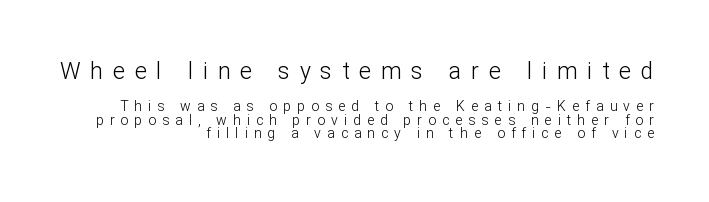
The text block is weighted toward the right margin, trailing off unevenly leftward. Letters have the restrained weight of plain body copy at most. Each row of text sits above clean, open space. Here the glyphs are tracked loosely, breaking word shapes into spaced letters.
